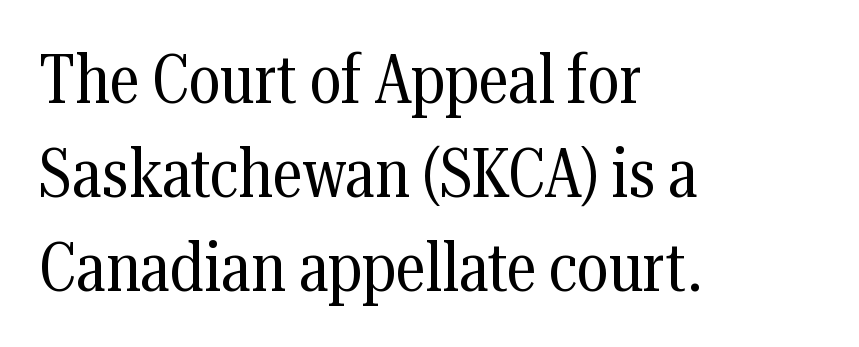
Rows of type keep a routine distance in the vertical direction. Posture: vertical. Does extra space separate the letters? No, they use regular spacing. Does the copy run flush right? No — it runs flush left. Decoration check: the copy has no underline.
